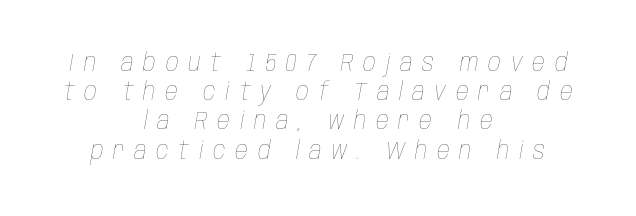
The image shows 25 px text type, italic (leaning right); set centered, line spacing 1.17x, unusually wide letter spacing (+0.39 em), not underlined.
